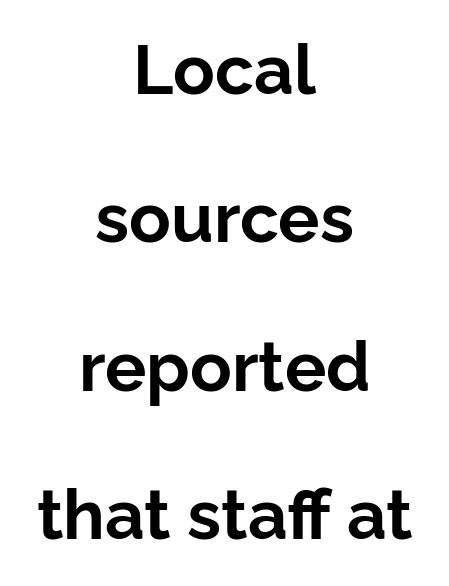
Q: Is the text bold? A: Yes.
Q: Is the text italic (slanted)? A: No, it is upright.
Q: Is the typeface a serif or a sans-serif typeface? A: Sans-serif.
Q: Is the text underlined? A: No.
Q: How is the paragraph aligned? A: Centered.
Q: Is the spacing between letters normal or unusually wide? A: Normal.
Q: Is the spacing between lines tight, normal or loose? A: Loose.
Q: Width (condensed, normal, or wide)? A: Normal.
Q: Stroke contrast? A: Low.
Q: x-height? A: Medium.
Q: Monospaced? A: No.
